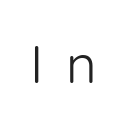
Varying glyph widths throughout — classic text-font behaviour. Tracking here is generous; glyphs stand well apart from one another. Words float on clear page, feet unadorned. Nope, not italic — everything's standing straight. Stems here are at most as thick as an everyday book face.
